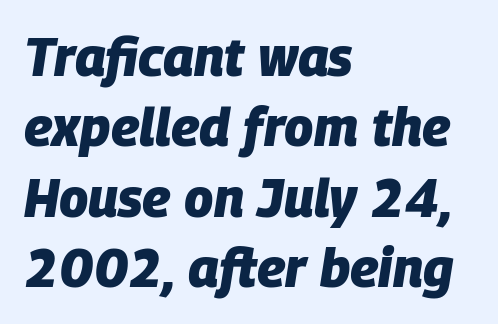
{"italic": "yes", "lean": "right", "slant_degrees": 9, "bold": "yes", "weight": "heavy", "width": "normal", "stroke_contrast": "low", "x_height": "large", "monospaced": "no", "underline": "no", "align": "left", "line_spacing": "normal", "line_spacing_ratio": 1.33, "letter_spacing": "normal", "letter_spacing_em": 0.0, "glyph_px": 53}
